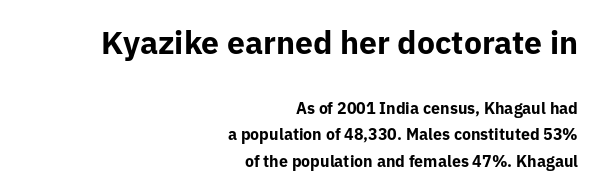
{"serif": "no", "italic": "no", "bold": "yes", "weight": "bold", "width": "normal", "stroke_contrast": "low", "x_height": "medium", "monospaced": "no", "underline": "no", "align": "right", "line_spacing": "normal", "line_spacing_ratio": 1.64, "letter_spacing": "normal", "letter_spacing_em": 0.0, "larger_block": "first", "size_ratio": 2.0, "glyph_px": 32}
